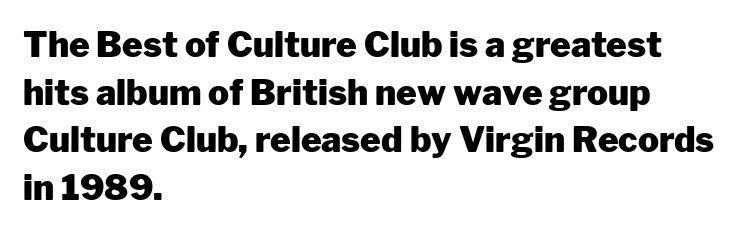
Q: Is the text bold? A: Yes.
Q: Is the text italic (slanted)? A: No, it is upright.
Q: Is the typeface a serif or a sans-serif typeface? A: Sans-serif.
Q: Is the text underlined? A: No.
Q: How is the paragraph aligned? A: Left-aligned.
Q: Is the spacing between letters normal or unusually wide? A: Normal.
Q: Is the spacing between lines tight, normal or loose? A: Normal.
Q: Width (condensed, normal, or wide)? A: Normal.
Q: Stroke contrast? A: Low.
Q: x-height? A: Medium.
Q: Monospaced? A: No.
